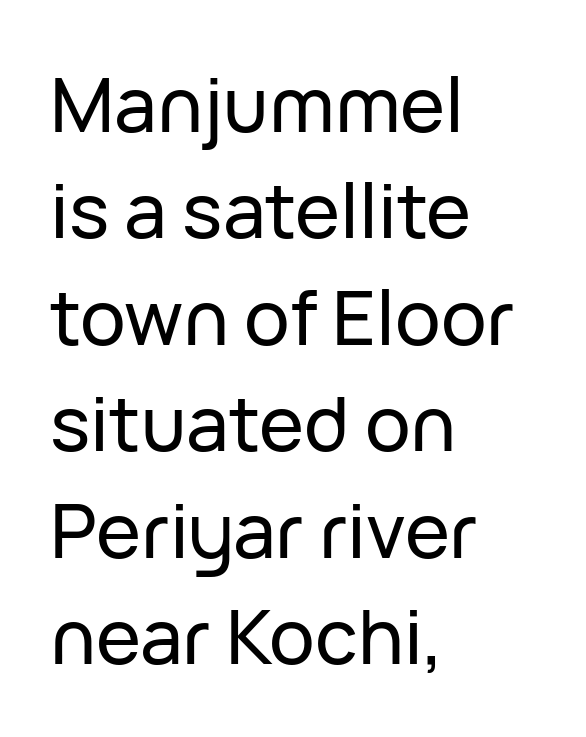
Q: Is the text italic (slanted)? A: No, it is upright.
Q: Is the typeface a serif or a sans-serif typeface? A: Sans-serif.
Q: Is the text underlined? A: No.
Q: How is the paragraph aligned? A: Left-aligned.
Q: Is the spacing between letters normal or unusually wide? A: Normal.
Q: Is the spacing between lines tight, normal or loose? A: Normal.
Q: Width (condensed, normal, or wide)? A: Normal.
Q: Stroke contrast? A: Low.
Q: x-height? A: Medium.
Q: Monospaced? A: No.
